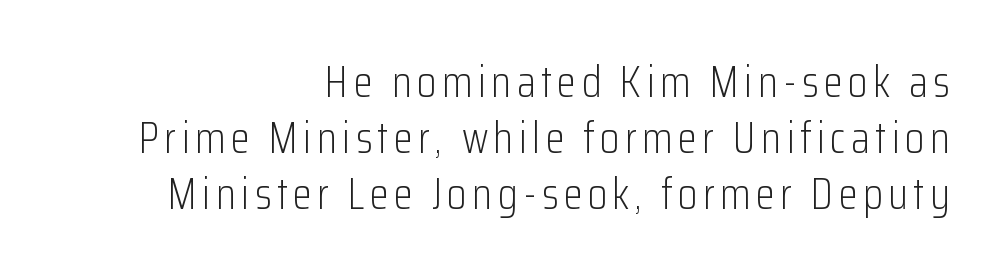
Rows of type keep a routine distance in the vertical direction. Here the designer chose a conventional face with non-uniform glyph widths. Ordinary non-slanted type is in use. Each letter's strokes conclude bluntly, with no projecting serifs. Rule under the text: the space is simply empty. Typeset ragged left — the right edge is the straight one.
